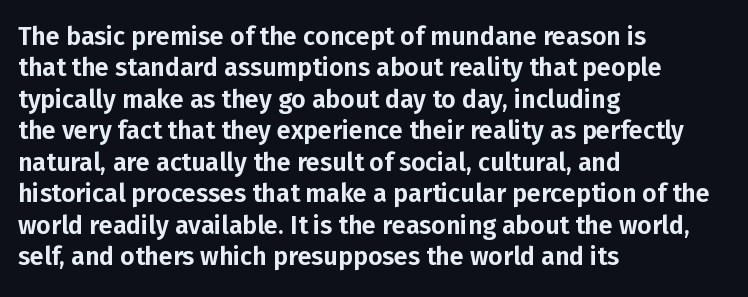
{"italic": "no", "underline": "no", "align": "left", "line_spacing": "normal", "line_spacing_ratio": 1.26, "letter_spacing": "normal", "letter_spacing_em": 0.0, "glyph_px": 25}
